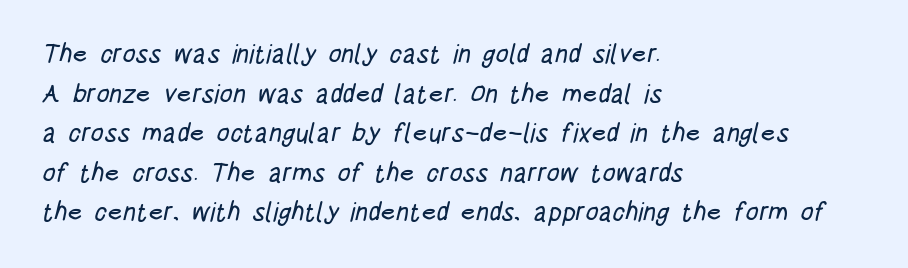
The image shows 26 px text type; set left-aligned, normal line spacing (1.52x), normal letter spacing, not underlined.
